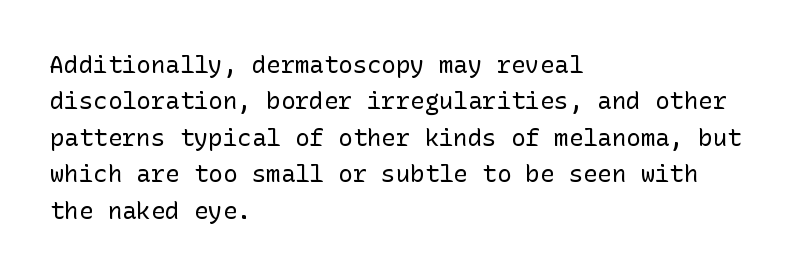
The foot of each line stays bare and open. These lines stack with their left ends in a neat column. Italic: no, the glyphs are upright roman. These lines sit exactly where default settings would place them.
